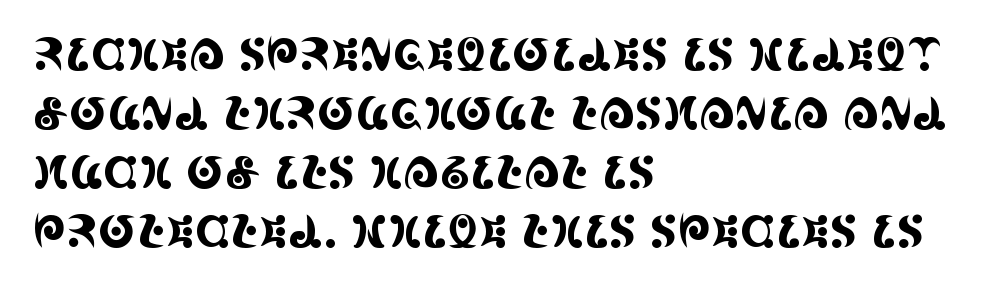
Every stem runs plumb, perpendicular to the baseline. The rendering anchors every line to the left-hand side. Between one letter and the next there's only the usual sliver of space. Type without underlining.
